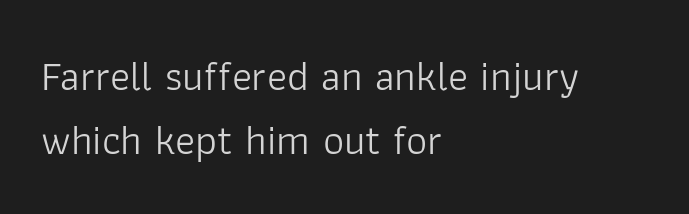
The image shows 42 px light sans-serif type, upright; set left-aligned, normal line spacing (1.52x), normal letter spacing, not underlined; low stroke contrast and a medium x-height.
